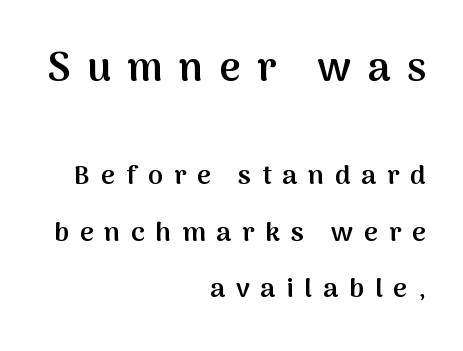
{"serif": "no", "italic": "no", "bold": "semi", "weight": "semibold", "width": "normal", "stroke_contrast": "medium", "x_height": "medium", "monospaced": "no", "underline": "no", "align": "right", "line_spacing": "loose", "line_spacing_ratio": 2.09, "letter_spacing": "wide", "letter_spacing_em": 0.4, "larger_block": "first", "size_ratio": 1.52, "glyph_px": 41}
